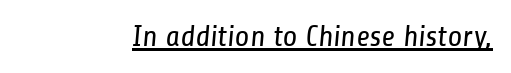
Q: Is the text bold? A: No.
Q: Is the typeface a serif or a sans-serif typeface? A: Sans-serif.
Q: Is the text underlined? A: Yes.
Q: Is the spacing between letters normal or unusually wide? A: Normal.
Q: Width (condensed, normal, or wide)? A: Condensed.
Q: Stroke contrast? A: Low.
Q: x-height? A: Medium.
Q: Monospaced? A: No.
